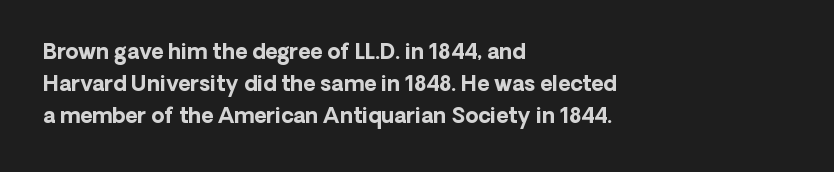
Q: Is the text bold? A: Yes.
Q: Is the text italic (slanted)? A: No, it is upright.
Q: Is the text underlined? A: No.
Q: How is the paragraph aligned? A: Left-aligned.
Q: Is the spacing between letters normal or unusually wide? A: Normal.
Q: Is the spacing between lines tight, normal or loose? A: Normal.
